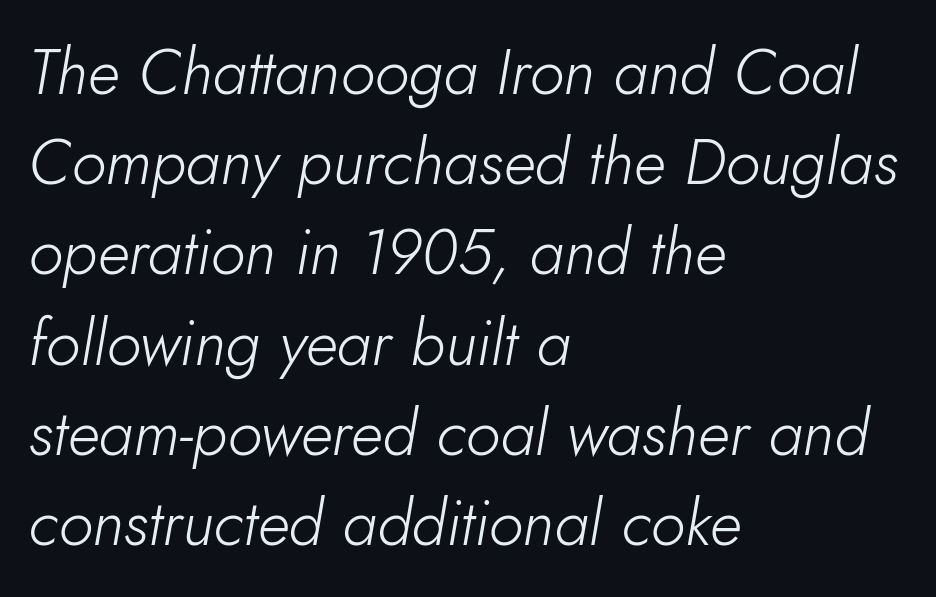
The image shows 64 px light type, italic (leaning right); set left-aligned, normal line spacing (1.41x), normal letter spacing, not underlined; low stroke contrast and a small x-height.
